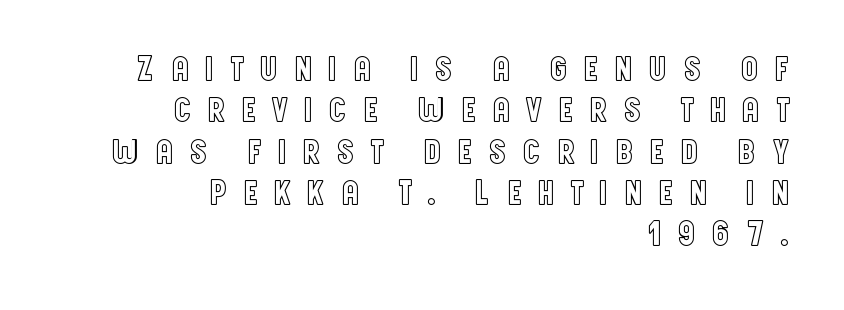
The image shows 35 px condensed type, upright; set right-aligned, line spacing 1.18x, unusually wide letter spacing (+0.44 em), not underlined; a large x-height.
